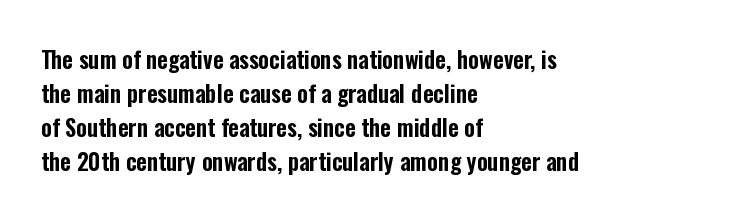
The image shows 23 px text type, upright; set left-aligned, normal line spacing (1.48x), normal letter spacing, not underlined.
